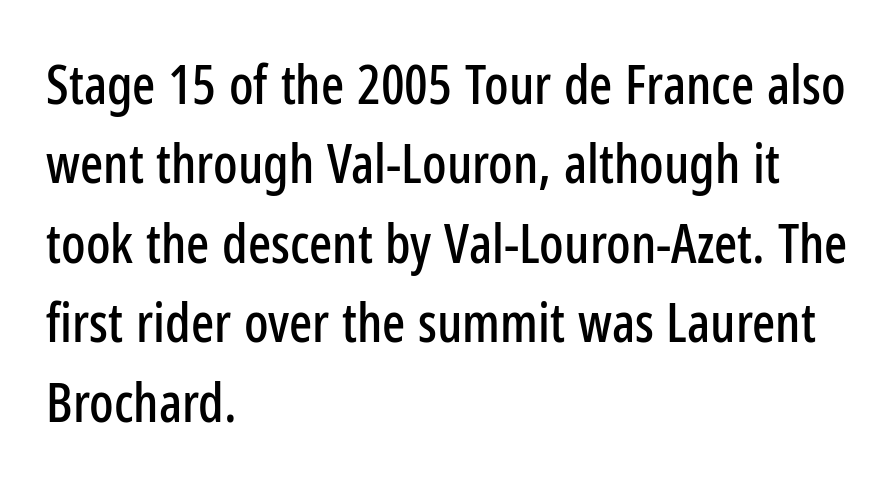
Q: Is the text italic (slanted)? A: No, it is upright.
Q: Is the typeface a serif or a sans-serif typeface? A: Sans-serif.
Q: Is the text underlined? A: No.
Q: How is the paragraph aligned? A: Left-aligned.
Q: Is the spacing between letters normal or unusually wide? A: Normal.
Q: Is the spacing between lines tight, normal or loose? A: Normal.
Q: Width (condensed, normal, or wide)? A: Condensed.
Q: Stroke contrast? A: Low.
Q: x-height? A: Medium.
Q: Monospaced? A: No.
